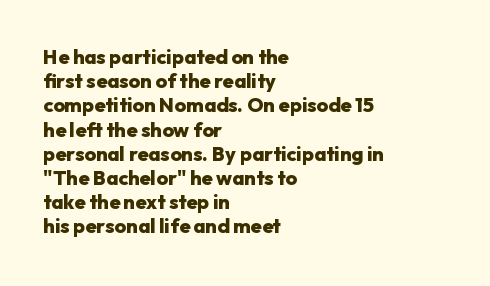
{"italic": "no", "bold": "yes", "underline": "no", "align": "left", "line_spacing_ratio": 1.21, "letter_spacing": "normal", "letter_spacing_em": 0.0, "glyph_px": 20}
